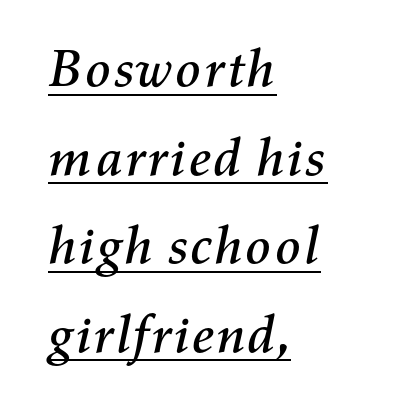
{"italic": "yes", "lean": "right", "slant_degrees": 11, "width": "normal", "stroke_contrast": "medium", "x_height": "medium", "monospaced": "no", "underline": "yes", "align": "left", "line_spacing": "normal", "line_spacing_ratio": 1.67, "letter_spacing": "normal", "letter_spacing_em": 0.0, "glyph_px": 53}
